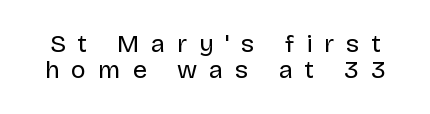
Q: Is the text bold? A: No.
Q: Is the text italic (slanted)? A: No, it is upright.
Q: Is the text underlined? A: No.
Q: Is the spacing between letters normal or unusually wide? A: Unusually wide.
Q: Is the spacing between lines tight, normal or loose? A: Tight.
